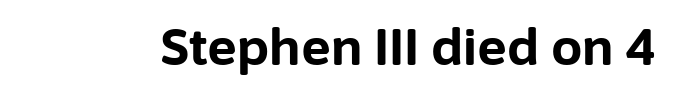
Q: Is the text bold? A: Yes.
Q: Is the text italic (slanted)? A: No, it is upright.
Q: Is the typeface a serif or a sans-serif typeface? A: Sans-serif.
Q: Is the text underlined? A: No.
Q: Is the spacing between letters normal or unusually wide? A: Normal.
Q: Width (condensed, normal, or wide)? A: Normal.
Q: Stroke contrast? A: Low.
Q: x-height? A: Medium.
Q: Monospaced? A: No.
